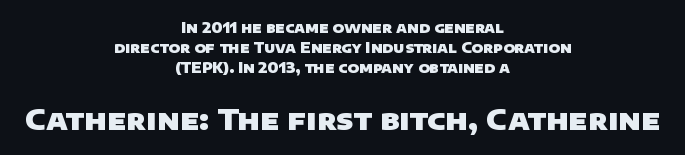
If you squint, the bottom block still reads clearly — it's the larger of the two. What's the leading like? Ordinary, nothing unusual. Grotesque or geometric, the face here clearly has no serifs. Students, note that the glyphs here touch the page at normal intervals.
